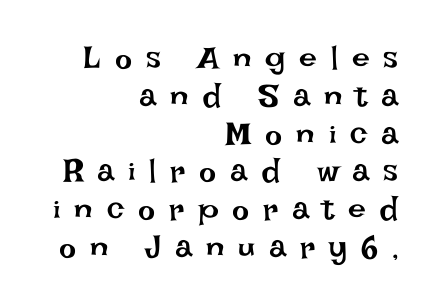
Q: Is the text bold? A: No.
Q: Is the text italic (slanted)? A: No, it is upright.
Q: Is the text underlined? A: No.
Q: How is the paragraph aligned? A: Right-aligned.
Q: Is the spacing between letters normal or unusually wide? A: Unusually wide.
Q: Width (condensed, normal, or wide)? A: Normal.
Q: Stroke contrast? A: Low.
Q: x-height? A: Large.
Q: Monospaced? A: No.
